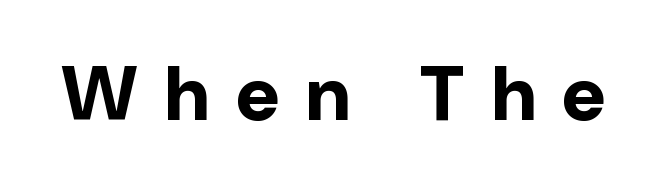
Q: Is the text bold? A: Yes.
Q: Is the text italic (slanted)? A: No, it is upright.
Q: Is the typeface a serif or a sans-serif typeface? A: Sans-serif.
Q: Is the text underlined? A: No.
Q: Is the spacing between letters normal or unusually wide? A: Unusually wide.
Q: Width (condensed, normal, or wide)? A: Normal.
Q: Stroke contrast? A: Low.
Q: x-height? A: Medium.
Q: Monospaced? A: No.
